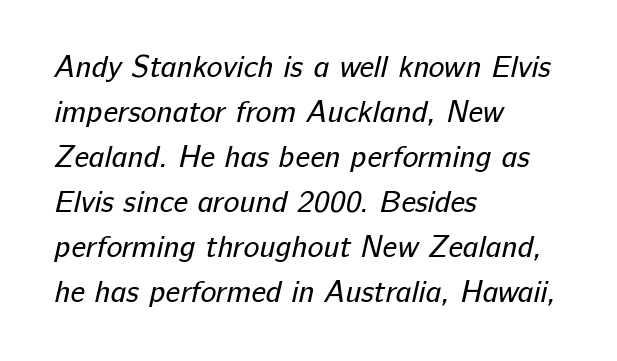
The image shows 30 px regular-weight sans-serif type; set left-aligned, normal line spacing (1.5x), normal letter spacing, not underlined; low stroke contrast and a medium x-height.
